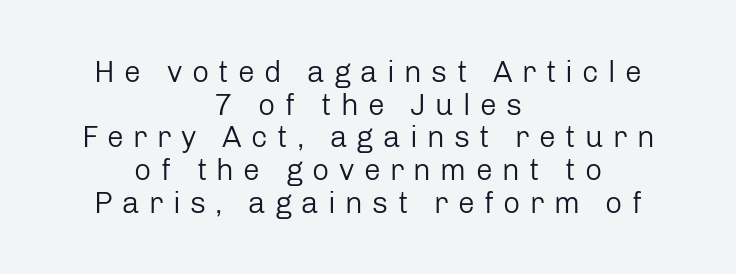
The image shows 30 px regular-weight sans-serif type, upright; set centered, tight line spacing (1.09x), unusually wide letter spacing (+0.31 em), not underlined; low stroke contrast and a medium x-height.
